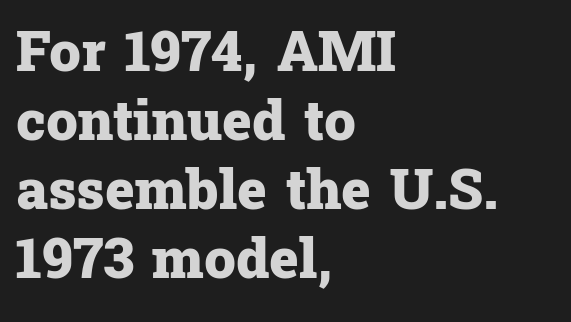
{"serif": "yes", "italic": "no", "bold": "yes", "weight": "heavy", "width": "normal", "stroke_contrast": "low", "x_height": "medium", "monospaced": "no", "underline": "no", "align": "left", "line_spacing_ratio": 1.23, "letter_spacing": "normal", "letter_spacing_em": 0.0, "glyph_px": 56}
